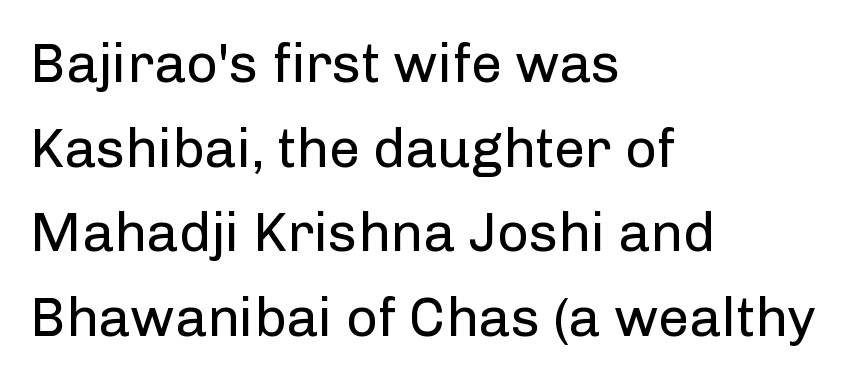
The image shows 55 px regular-weight sans-serif type, upright; set left-aligned, normal line spacing (1.54x), normal letter spacing, not underlined; low stroke contrast and a medium x-height.
